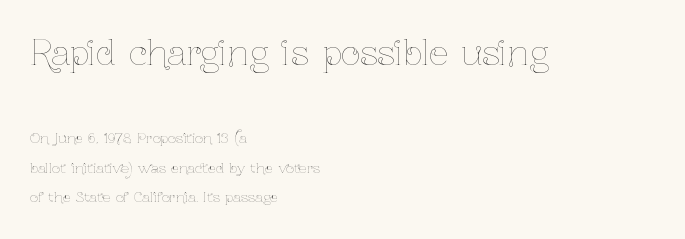
The image shows 34 px thin, condensed type, upright; set left-aligned, loose line spacing (2.09x), normal letter spacing, not underlined; the first (top) block is 2.43x larger; low stroke contrast and a medium x-height.
